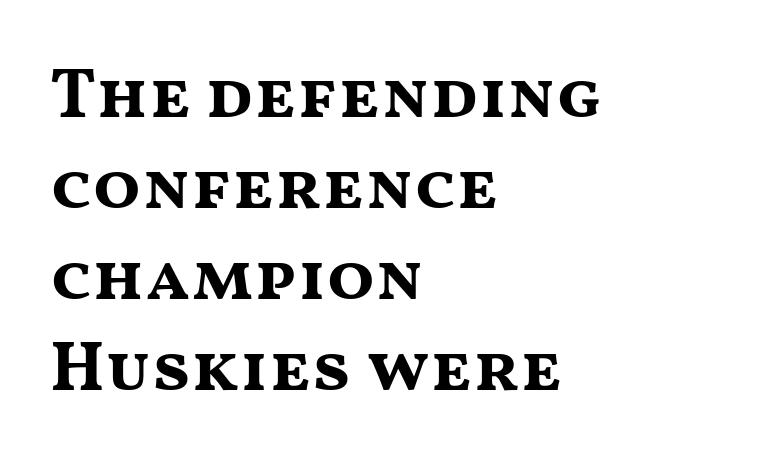
Q: Is the text bold? A: Yes.
Q: Is the text italic (slanted)? A: No, it is upright.
Q: Is the typeface a serif or a sans-serif typeface? A: Sans-serif.
Q: Is the text underlined? A: No.
Q: How is the paragraph aligned? A: Left-aligned.
Q: Is the spacing between letters normal or unusually wide? A: Normal.
Q: Is the spacing between lines tight, normal or loose? A: Normal.
Q: Width (condensed, normal, or wide)? A: Wide.
Q: Stroke contrast? A: Medium.
Q: x-height? A: Medium.
Q: Monospaced? A: No.
